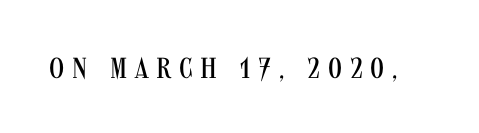
Do the characters align in a grid? No, the font is proportional. Serif or sans? Sans — the stroke terminals are bare. Observe the wide spacing: letters keep a clear distance from each other. The words here are not underlined. Italic? Not at all — the glyphs are vertical. The letterforms sit at book weight or below.
